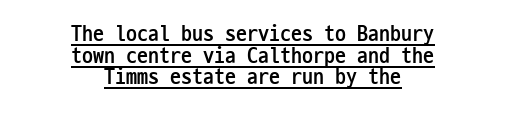
The gaps between neighbouring characters are ordinary and unremarkable. A continuous stroke trails under the words, as in a hyperlink. A typesetter would mark this as roman, not italic. Pretty heavy lettering here — definitely bold.
